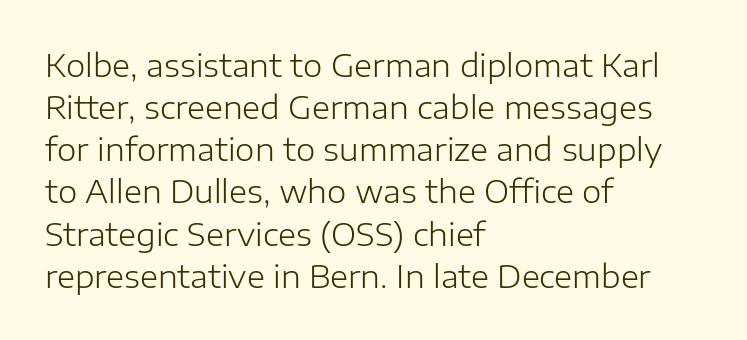
Q: Is the text bold? A: No.
Q: Is the text italic (slanted)? A: No, it is upright.
Q: Is the typeface a serif or a sans-serif typeface? A: Sans-serif.
Q: Is the text underlined? A: No.
Q: How is the paragraph aligned? A: Left-aligned.
Q: Is the spacing between letters normal or unusually wide? A: Normal.
Q: Is the spacing between lines tight, normal or loose? A: Normal.
Q: Width (condensed, normal, or wide)? A: Normal.
Q: Stroke contrast? A: Low.
Q: x-height? A: Medium.
Q: Monospaced? A: No.
